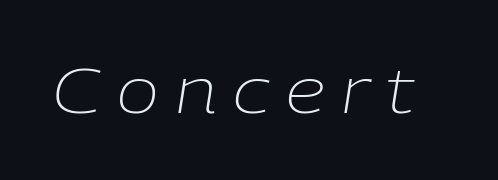
Each letter keeps its own natural width here, so spacing adapts to shape. The line texture is sparse and dotted thanks to wide tracking. The axis of the letterforms is tilted away from vertical. Rule under the text: the space is simply empty. On a weight scale, this lands at 450 or below.
